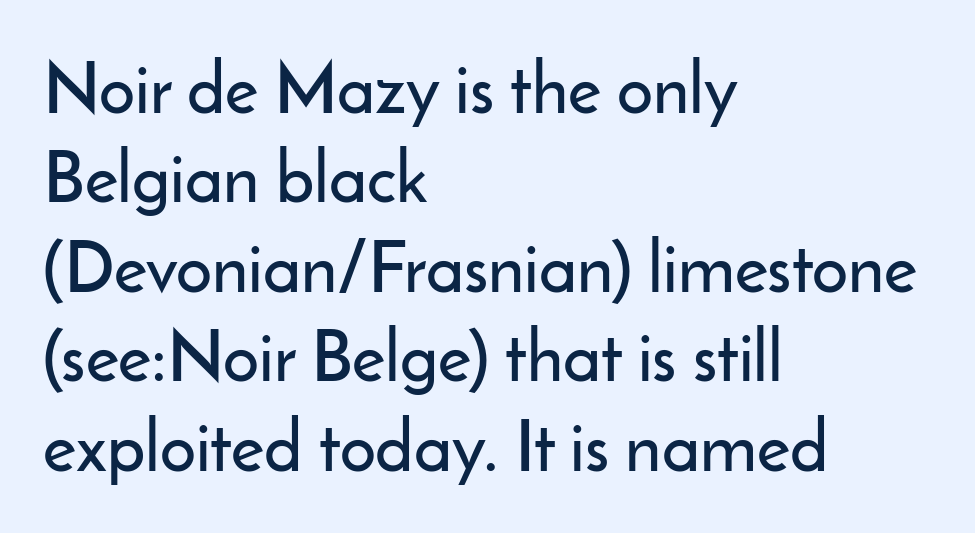
The image shows 71 px sans-serif type, upright; set left-aligned, normal line spacing (1.26x), normal letter spacing, not underlined; low stroke contrast and a small x-height.
